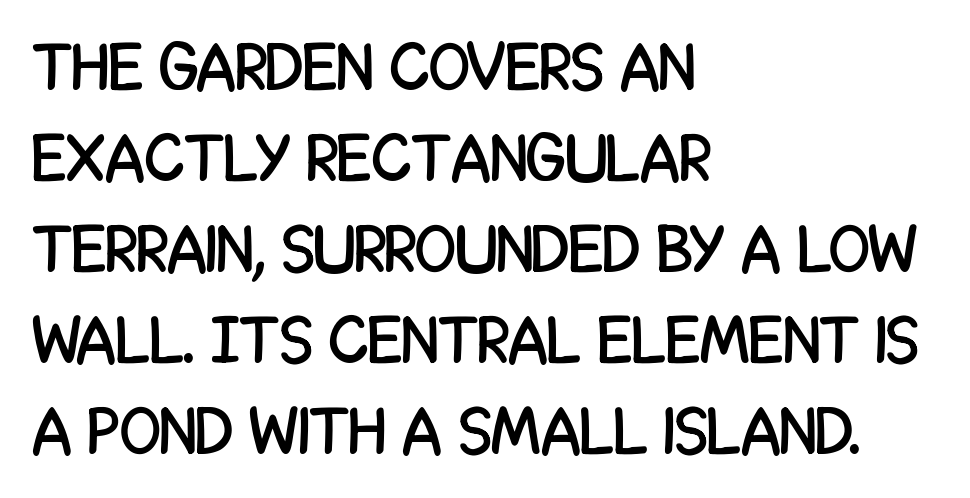
Q: Is the text italic (slanted)? A: No, it is upright.
Q: Is the typeface a serif or a sans-serif typeface? A: Sans-serif.
Q: Is the text underlined? A: No.
Q: How is the paragraph aligned? A: Left-aligned.
Q: Is the spacing between letters normal or unusually wide? A: Normal.
Q: Is the spacing between lines tight, normal or loose? A: Normal.
Q: Width (condensed, normal, or wide)? A: Condensed.
Q: Stroke contrast? A: Low.
Q: x-height? A: Large.
Q: Monospaced? A: No.
